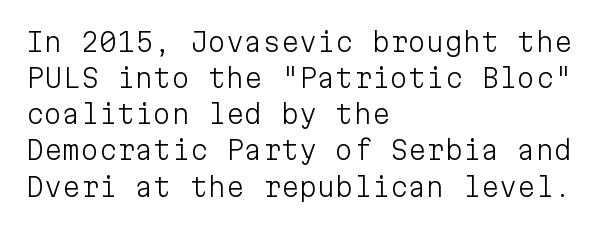
The image shows 26 px text type, upright; set left-aligned, normal line spacing (1.39x), normal letter spacing, not underlined.
